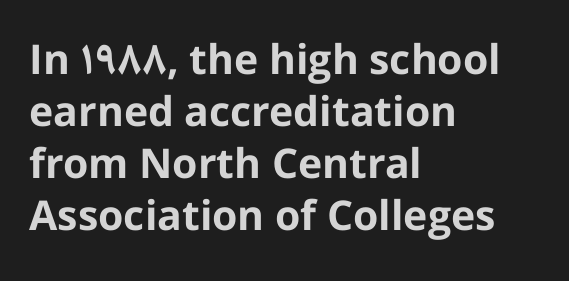
Rule under the text: the space is simply empty. Does the weight exceed regular? Yes, all the way to bold. The face used here is a sans, in the tradition of grotesques and geometrics. In terms of letterspacing, this is plain default setting. You could not count columns in this text — the font is proportionally spaced. Does the lettering tilt? It doesn't — this is upright.
